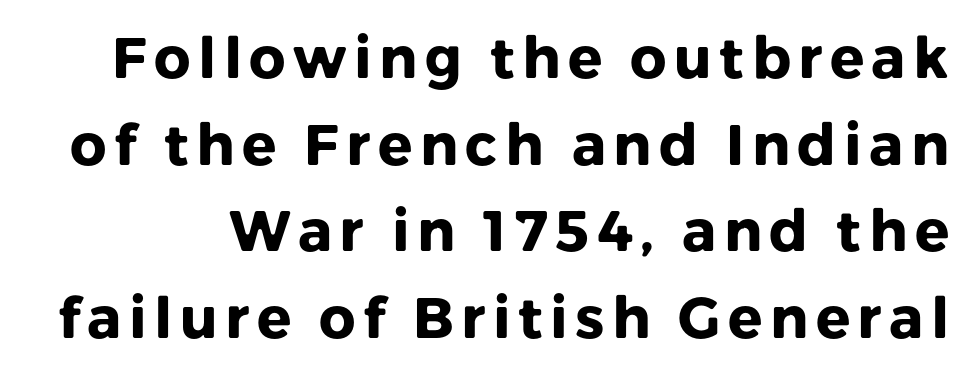
Q: Is the text bold? A: Yes.
Q: Is the text italic (slanted)? A: No, it is upright.
Q: Is the typeface a serif or a sans-serif typeface? A: Sans-serif.
Q: Is the text underlined? A: No.
Q: Is the spacing between lines tight, normal or loose? A: Normal.
Q: Width (condensed, normal, or wide)? A: Normal.
Q: Stroke contrast? A: Low.
Q: x-height? A: Medium.
Q: Monospaced? A: No.
